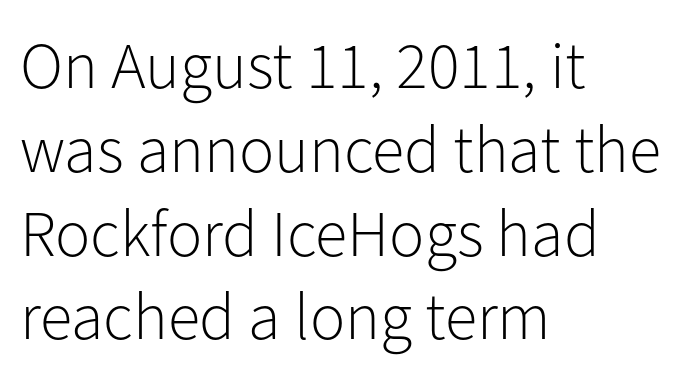
Italic: no, the glyphs are upright roman. Observe the absence of serifs on each vertical stroke in this sample. The line texture is even and compact thanks to regular tracking. Successive baselines arrive at the customary interval. The compositor pushed each line to the left boundary.
